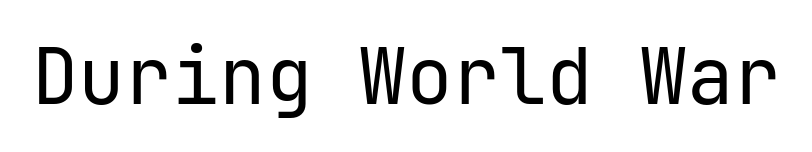
Observe the ordinary spacing: letters are neighbours, not strangers. Weight: not bold — regular or lighter. This sample uses a sans-serif face. You could count columns in this text — the font is strictly monospaced. Nobody drew a line under any word here.
